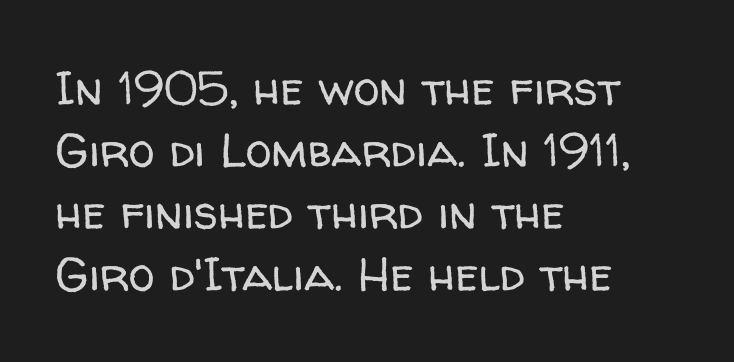
The image shows 47 px regular-weight sans-serif type, upright; set left-aligned, normal line spacing (1.32x), normal letter spacing, not underlined; low stroke contrast and a medium x-height.
